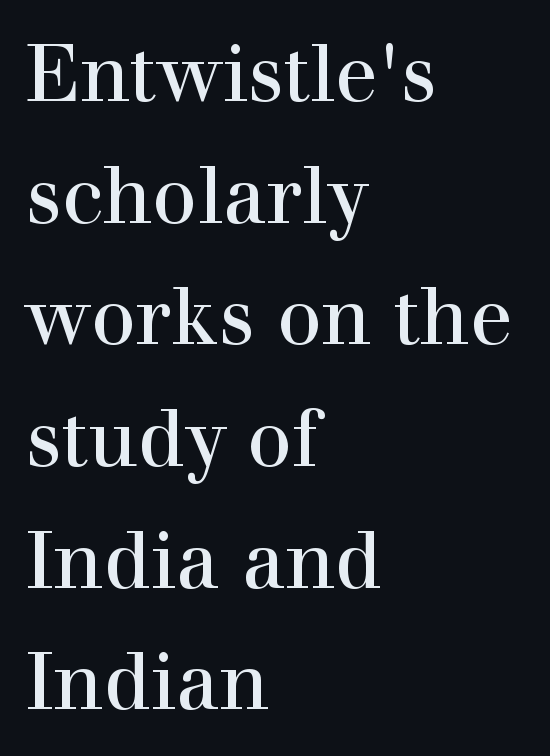
Tracking here is standard; glyphs follow each other at the usual distance. Quick note: interline space is typical. These lines are rendered in a variable-pitch font. Just letters on the line, the space beneath them empty.
